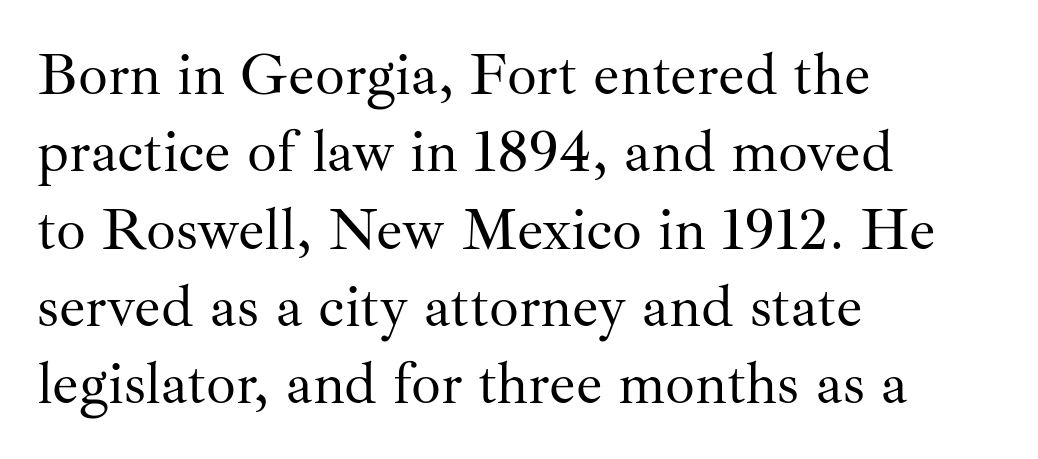
The image shows 59 px regular-weight serif type, upright; set left-aligned, normal line spacing (1.31x), normal letter spacing, not underlined; medium stroke contrast and a small x-height.
